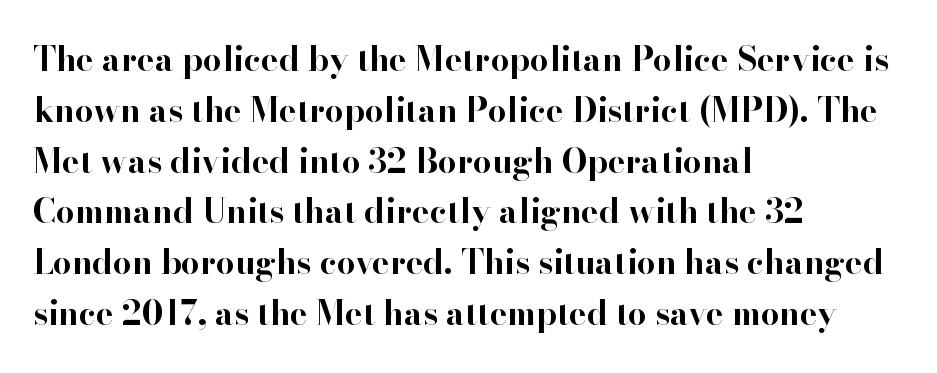
The image shows 33 px bold serif type, upright; set left-aligned, normal line spacing (1.54x), normal letter spacing, not underlined; high stroke contrast and a small x-height.
